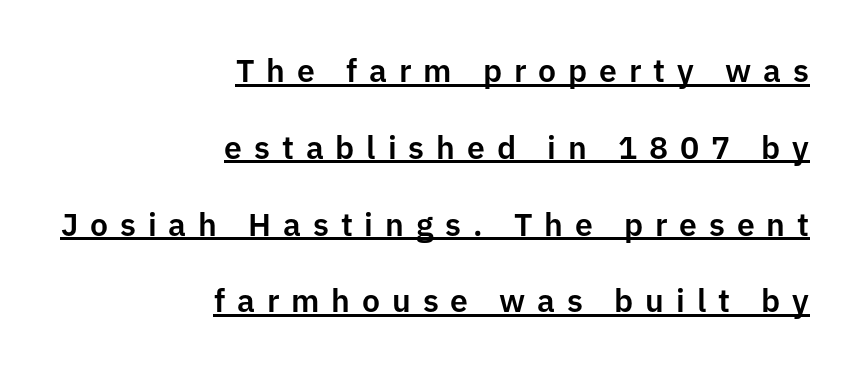
The space between consecutive lines is lavish. Tall strokes in this sample are plumb rather than angled. Character widths vary here, with narrow letters taking less room than wide ones. What kind of face is this? One without serifs — a sans.
